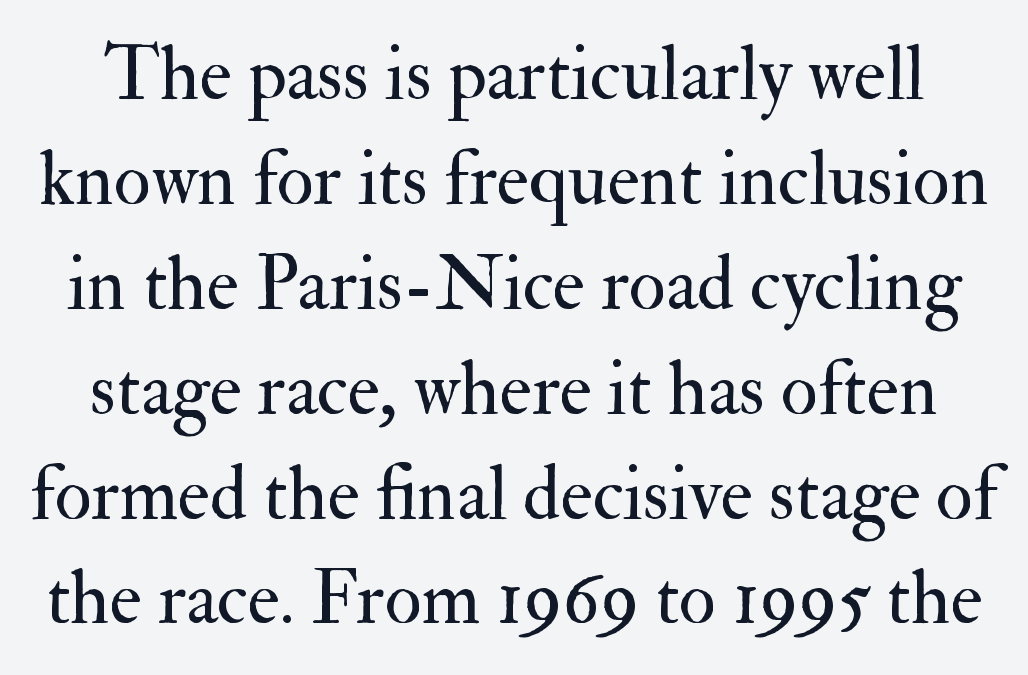
Q: Is the text bold? A: No.
Q: Is the text italic (slanted)? A: No, it is upright.
Q: Is the typeface a serif or a sans-serif typeface? A: Serif.
Q: Is the text underlined? A: No.
Q: Is the spacing between letters normal or unusually wide? A: Normal.
Q: Is the spacing between lines tight, normal or loose? A: Normal.
Q: Width (condensed, normal, or wide)? A: Normal.
Q: Stroke contrast? A: Medium.
Q: x-height? A: Small.
Q: Monospaced? A: No.
